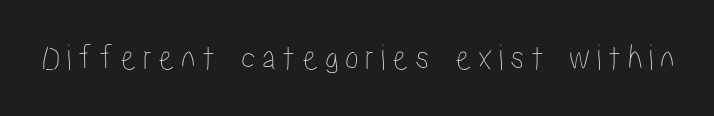
The image shows 37 px condensed type, upright; set not underlined; low stroke contrast and a medium x-height.
